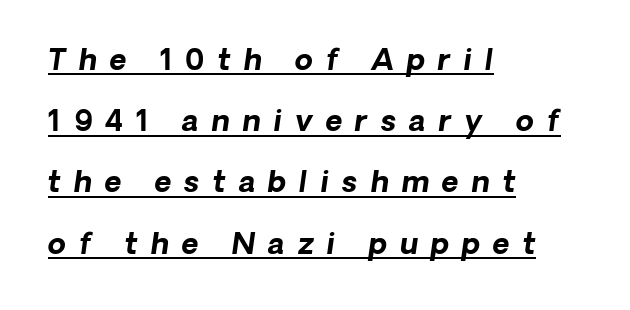
These lines are composed in type without serifs. Do the characters align in a grid? No, the font is proportional. Vertically, the passage feels expansive, rows floating well apart. In terms of letterspacing, this is a distinctly airy, spread setting. All the whitespace from short lines collects on the right.
